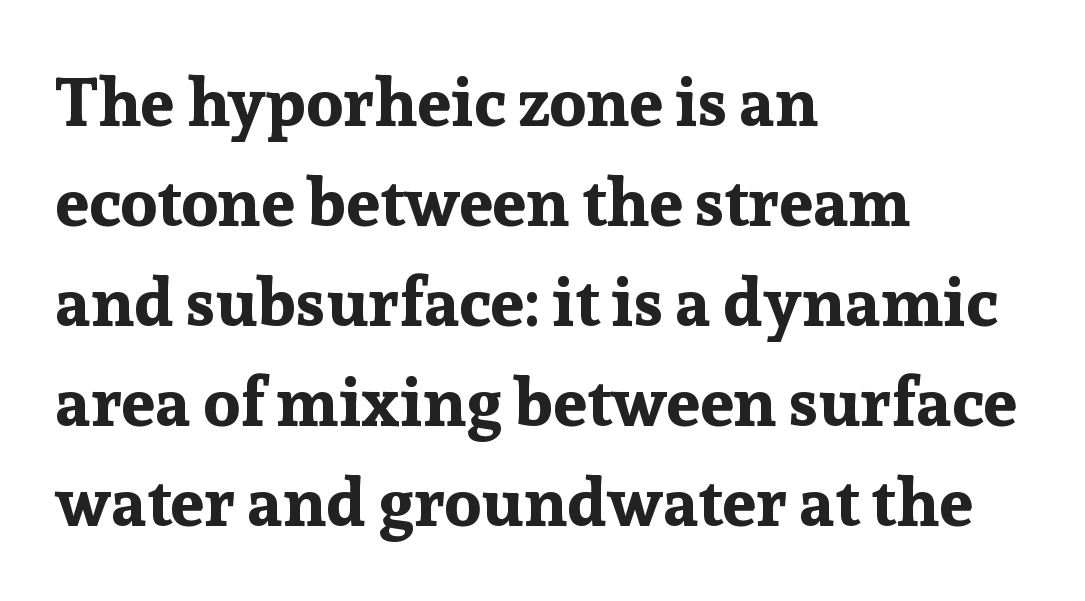
Q: Is the text bold? A: Yes.
Q: Is the text italic (slanted)? A: No, it is upright.
Q: Is the typeface a serif or a sans-serif typeface? A: Serif.
Q: Is the text underlined? A: No.
Q: How is the paragraph aligned? A: Left-aligned.
Q: Is the spacing between letters normal or unusually wide? A: Normal.
Q: Is the spacing between lines tight, normal or loose? A: Normal.
Q: Width (condensed, normal, or wide)? A: Normal.
Q: Stroke contrast? A: Low.
Q: x-height? A: Medium.
Q: Monospaced? A: No.
